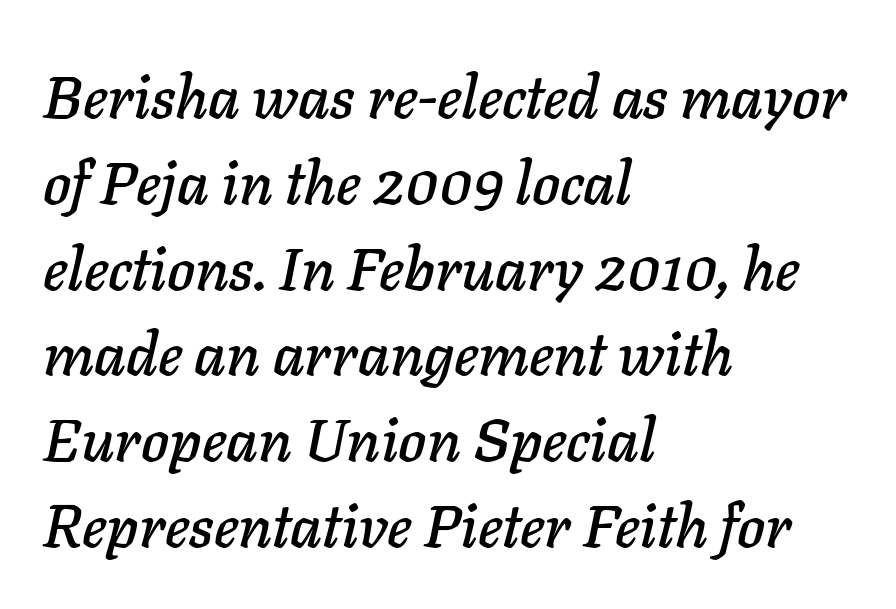
The image shows 60 px text type, italic (leaning right); set left-aligned, normal line spacing (1.43x), normal letter spacing, not underlined; low stroke contrast and a medium x-height.
